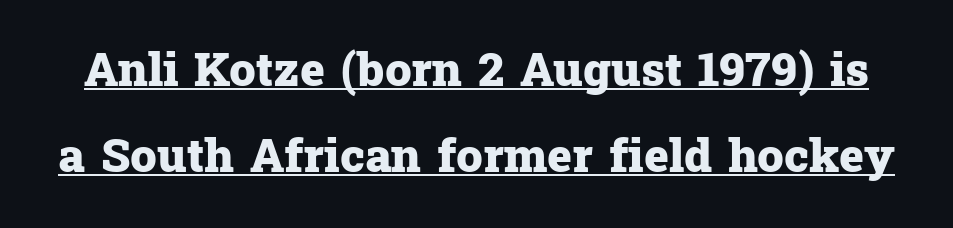
Q: Is the text bold? A: Yes.
Q: Is the text italic (slanted)? A: No, it is upright.
Q: Is the typeface a serif or a sans-serif typeface? A: Serif.
Q: Is the text underlined? A: Yes.
Q: Is the spacing between letters normal or unusually wide? A: Normal.
Q: Width (condensed, normal, or wide)? A: Normal.
Q: Stroke contrast? A: Low.
Q: x-height? A: Medium.
Q: Monospaced? A: No.
